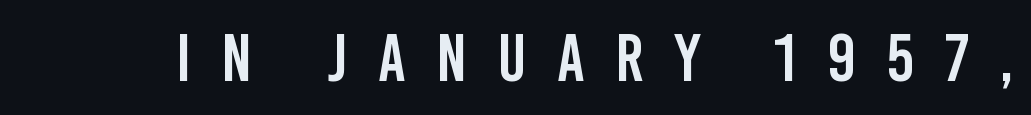
{"serif": "no", "italic": "no", "width": "condensed", "stroke_contrast": "low", "x_height": "large", "monospaced": "no", "underline": "no", "letter_spacing": "wide", "letter_spacing_em": 0.46, "glyph_px": 67}
